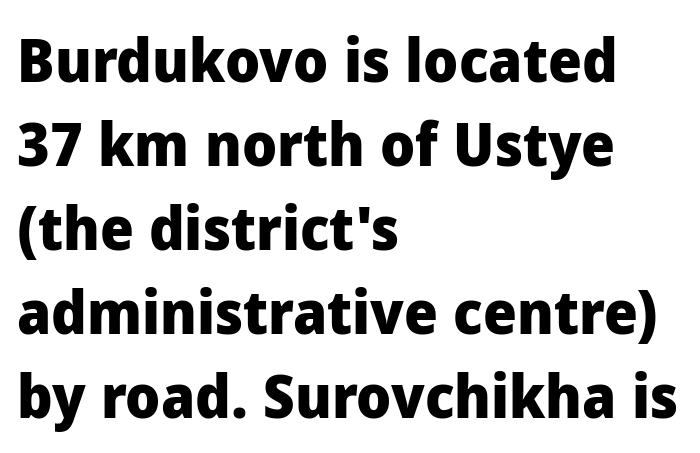
The image shows 60 px heavy sans-serif type, upright; set left-aligned, normal line spacing (1.4x), normal letter spacing, not underlined; low stroke contrast and a medium x-height.
